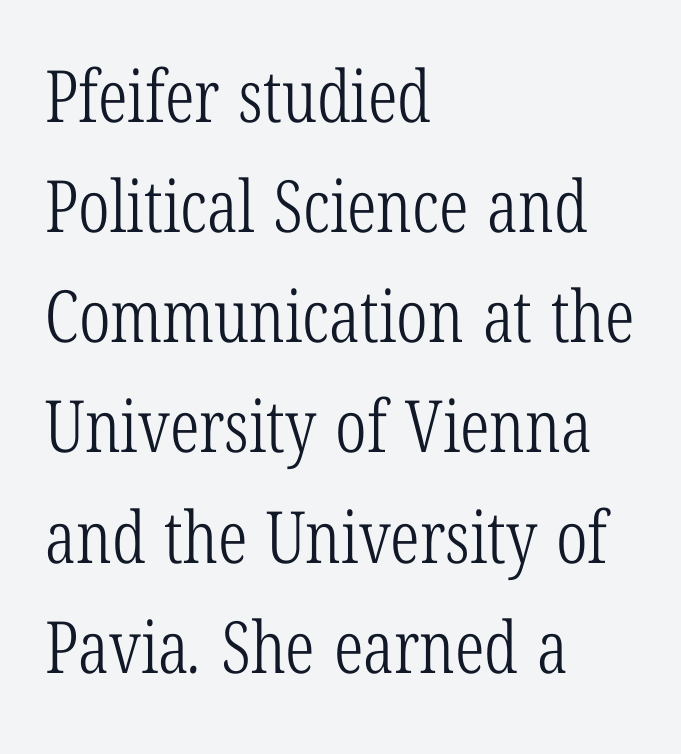
Q: Is the text bold? A: No.
Q: Is the typeface a serif or a sans-serif typeface? A: Serif.
Q: Is the text underlined? A: No.
Q: How is the paragraph aligned? A: Left-aligned.
Q: Is the spacing between letters normal or unusually wide? A: Normal.
Q: Is the spacing between lines tight, normal or loose? A: Normal.
Q: Width (condensed, normal, or wide)? A: Condensed.
Q: Stroke contrast? A: Low.
Q: x-height? A: Medium.
Q: Monospaced? A: No.
